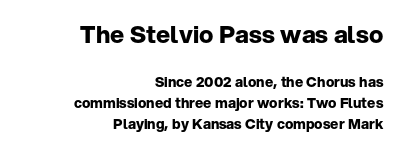
The paragraph shown leans on its right margin. Quick note: not italic, upright. The tracking reads as untouched default to a designer's eye. Type size steps down from the first block to the second. Summary of vertical rhythm: regular, with standard interline spacing. How heavy is the stroke? Heavy — this is a bold.
